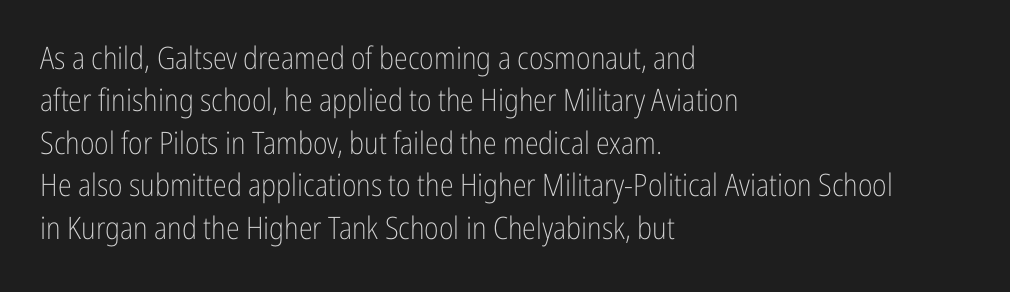
The image shows 31 px light, condensed sans-serif type, upright; set left-aligned, normal line spacing (1.37x), normal letter spacing, not underlined; low stroke contrast and a medium x-height.
